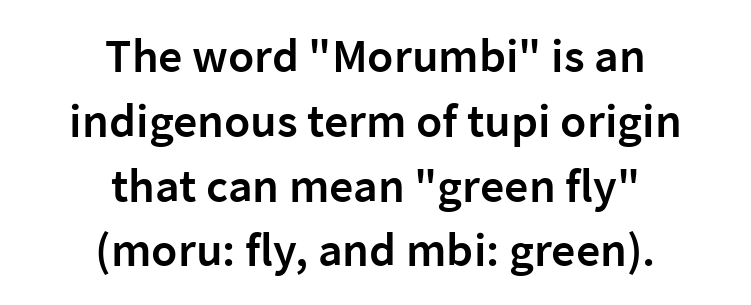
Ordinary non-slanted type is in use. Looks like regular typesetting: each glyph gets only the width it needs. This block has exactly the height ordinary leading produces. Unlike a traditional serif, this face leaves its strokes unadorned. The passage shown has conventional tracking throughout.
